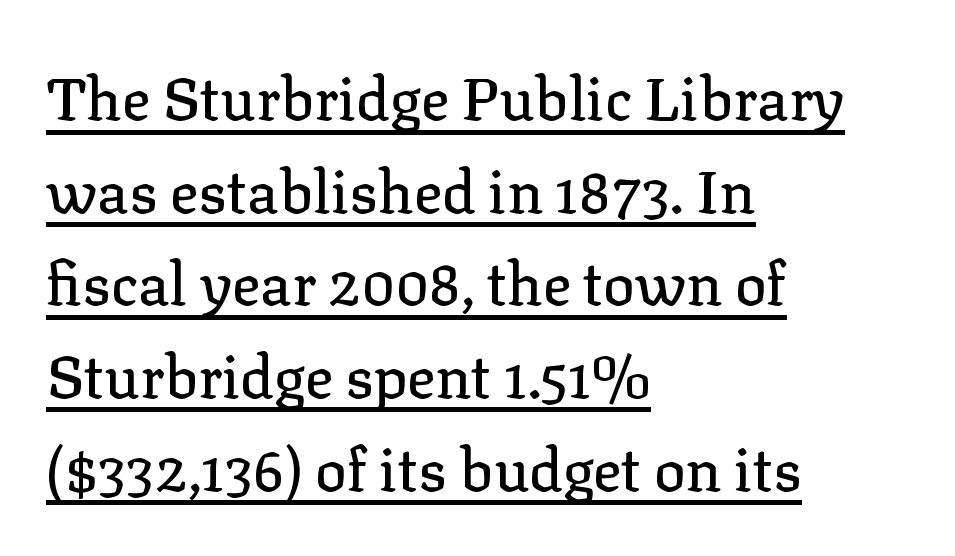
This is the regular roman posture of the typeface. The vertical gap from one line to the next is medium. The letters advance in unequal steps, a hallmark of proportional type. Caption: lettering with a line underneath. In terms of letterspacing, this is plain default setting.
